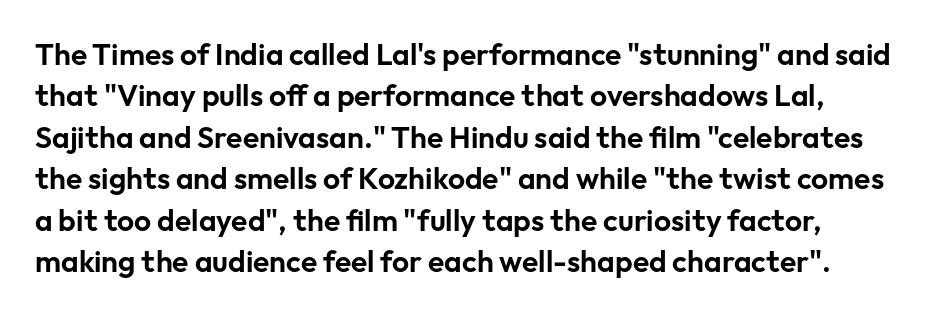
Here the glyphs are tracked normally, forming tight word shapes. Is this a sans? Yes — the strokes have no serifs. Think of a printed novel: that variable character pitch is what you see here. No word sits above an underline. The leading is moderate, giving the passage an even texture.
